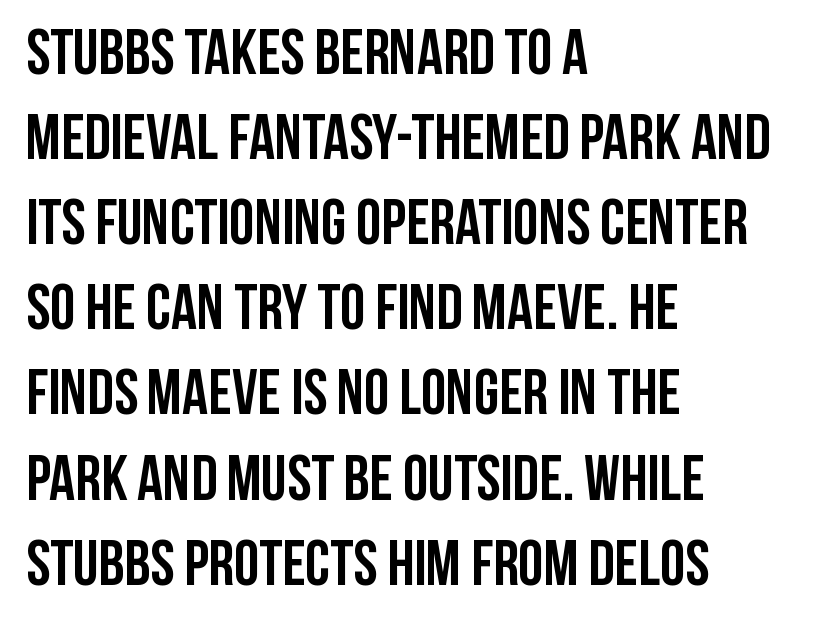
{"serif": "no", "italic": "no", "bold": "yes", "weight": "semibold", "width": "condensed", "stroke_contrast": "low", "x_height": "large", "monospaced": "no", "underline": "no", "align": "left", "line_spacing": "normal", "line_spacing_ratio": 1.33, "letter_spacing": "normal", "letter_spacing_em": 0.0, "glyph_px": 64}
